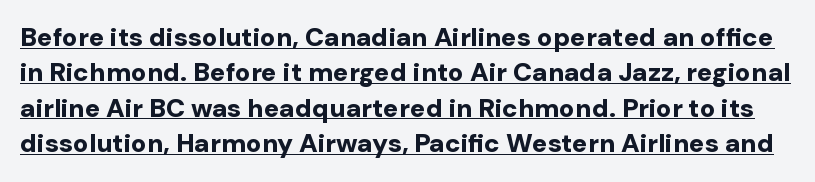
Q: Is the text bold? A: Yes.
Q: Is the text italic (slanted)? A: No, it is upright.
Q: Is the text underlined? A: Yes.
Q: Is the spacing between letters normal or unusually wide? A: Normal.
Q: Is the spacing between lines tight, normal or loose? A: Normal.
